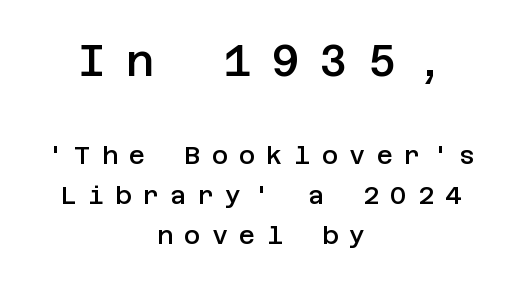
You get the large type first, then a drop to smaller type. Where is the straight margin? There isn't one; the lines are centered. Each letter's strokes conclude bluntly, with no projecting serifs. If you measured baseline to baseline, you'd find a middling distance. Tracking value appears strongly positive — letters spread wide.
